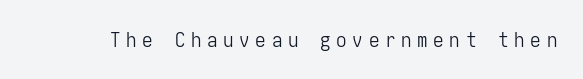
Q: Is the text bold? A: No.
Q: Is the text italic (slanted)? A: No, it is upright.
Q: Is the text underlined? A: No.
Q: Is the spacing between letters normal or unusually wide? A: Unusually wide.
